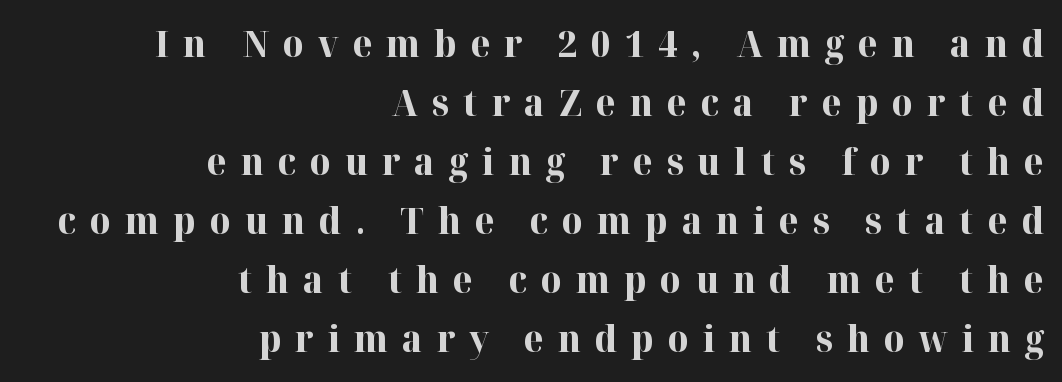
The image shows 36 px bold serif type, upright; set right-aligned, normal line spacing (1.64x), unusually wide letter spacing (+0.39 em), not underlined; high stroke contrast and a medium x-height.
